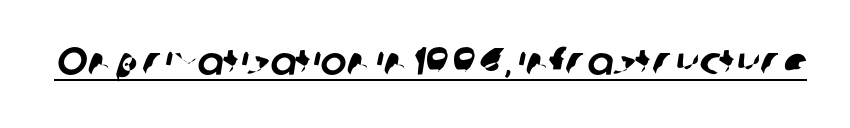
{"serif": "no", "width": "normal", "stroke_contrast": "low", "x_height": "medium", "monospaced": "no", "underline": "yes", "letter_spacing": "normal", "letter_spacing_em": 0.0, "glyph_px": 39}
